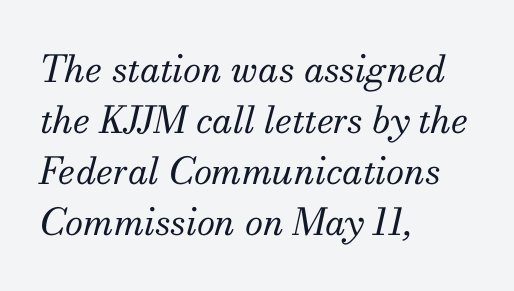
One glance says typical: line gaps are just what's usual. The font family rendered here belongs to the serif group. Does the lettering tilt? It does — this is italic. In terms of letterspacing, this is plain default setting.
